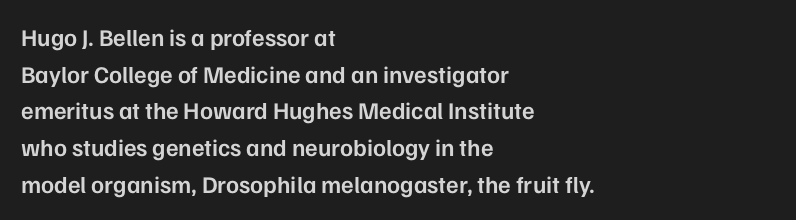
If you drew a line through each stem, it would be perfectly vertical. Each line starts at the same left margin while the right side varies. The string is rendered with underlining switched off. In terms of weight, the rendering is demibold, just under bold.
